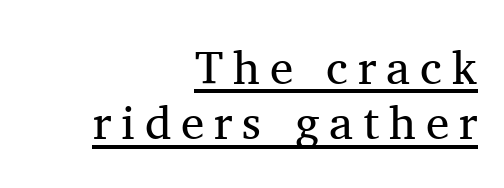
{"serif": "yes", "italic": "no", "bold": "no", "weight": "regular", "width": "normal", "stroke_contrast": "medium", "x_height": "medium", "monospaced": "no", "underline": "yes", "align": "right", "line_spacing_ratio": 1.18, "letter_spacing": "wide", "letter_spacing_em": 0.21, "glyph_px": 47}
